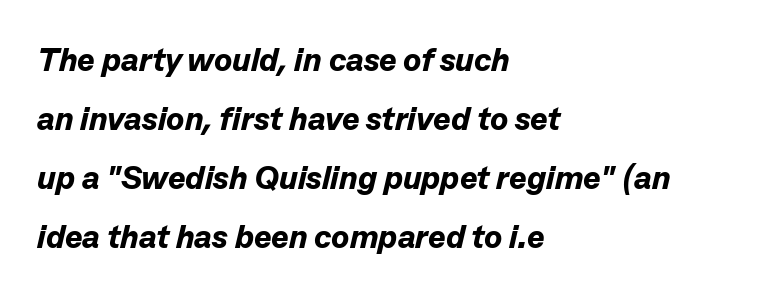
Q: Is the text bold? A: Yes.
Q: Is the text italic (slanted)? A: Yes, it leans right by about 13 degrees.
Q: Is the text underlined? A: No.
Q: How is the paragraph aligned? A: Left-aligned.
Q: Is the spacing between letters normal or unusually wide? A: Normal.
Q: Width (condensed, normal, or wide)? A: Normal.
Q: Stroke contrast? A: Low.
Q: x-height? A: Medium.
Q: Monospaced? A: No.
